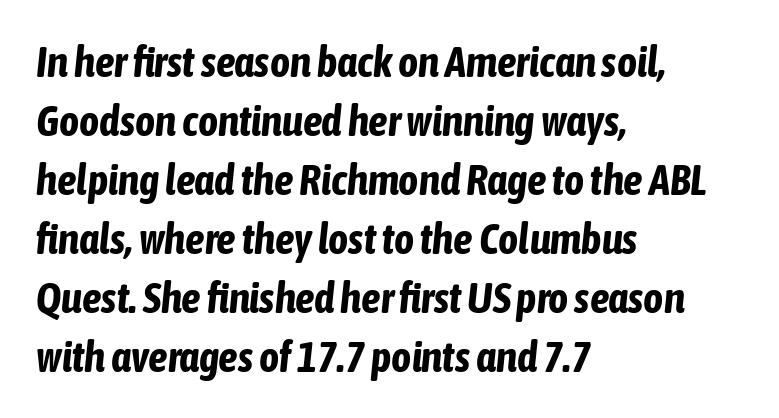
{"italic": "yes", "lean": "right", "slant_degrees": 6, "bold": "yes", "weight": "bold", "width": "condensed", "stroke_contrast": "low", "x_height": "medium", "monospaced": "no", "underline": "no", "align": "left", "line_spacing": "normal", "line_spacing_ratio": 1.37, "letter_spacing": "normal", "letter_spacing_em": 0.0, "glyph_px": 43}
